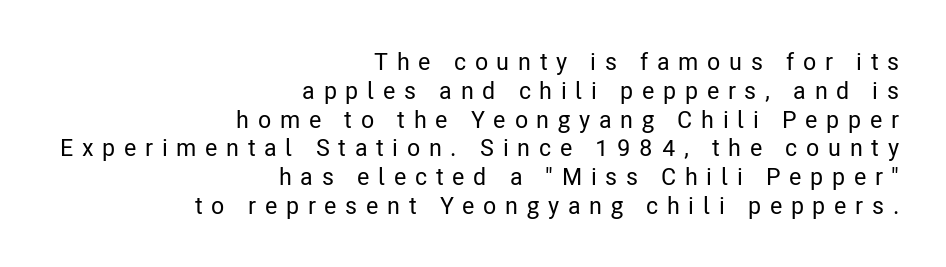
{"italic": "no", "underline": "no", "align": "right", "line_spacing_ratio": 1.2, "letter_spacing": "wide", "letter_spacing_em": 0.36, "glyph_px": 24}
